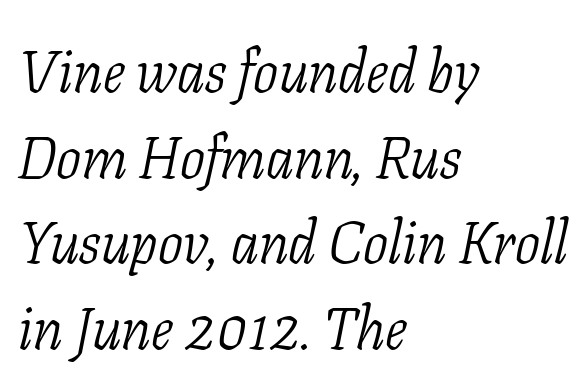
Q: Is the text bold? A: No.
Q: Is the text italic (slanted)? A: Yes, it leans right by about 11 degrees.
Q: Is the typeface a serif or a sans-serif typeface? A: Serif.
Q: Is the text underlined? A: No.
Q: How is the paragraph aligned? A: Left-aligned.
Q: Is the spacing between letters normal or unusually wide? A: Normal.
Q: Is the spacing between lines tight, normal or loose? A: Normal.
Q: Width (condensed, normal, or wide)? A: Condensed.
Q: Stroke contrast? A: Low.
Q: x-height? A: Medium.
Q: Monospaced? A: No.
